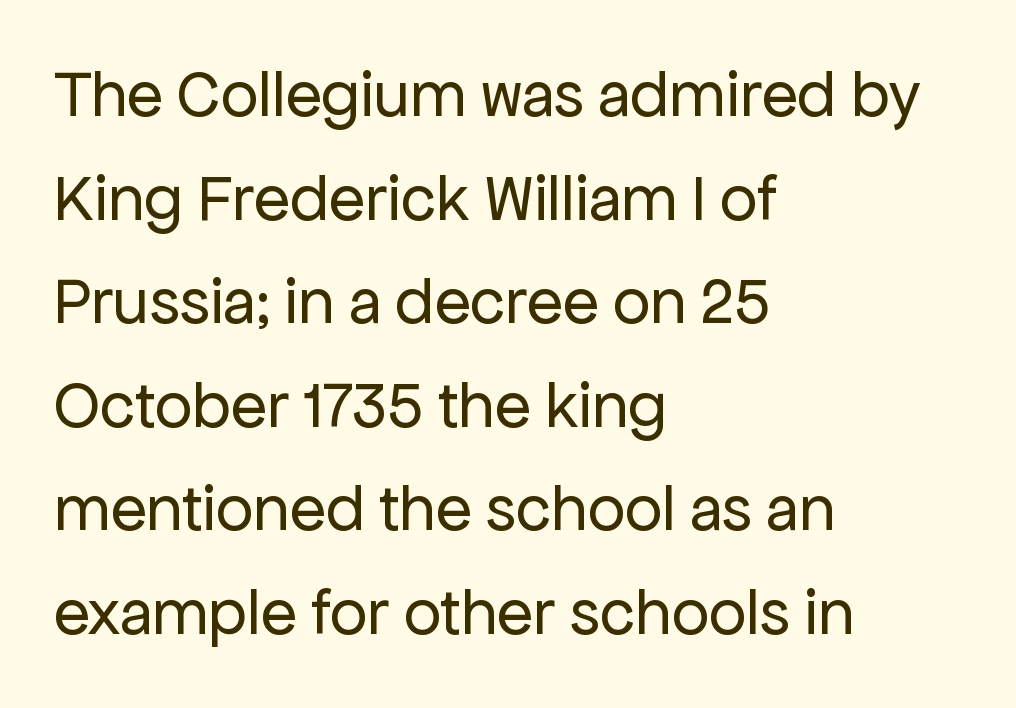
Q: Is the text bold? A: No.
Q: Is the text italic (slanted)? A: No, it is upright.
Q: Is the typeface a serif or a sans-serif typeface? A: Sans-serif.
Q: Is the text underlined? A: No.
Q: How is the paragraph aligned? A: Left-aligned.
Q: Is the spacing between letters normal or unusually wide? A: Normal.
Q: Is the spacing between lines tight, normal or loose? A: Normal.
Q: Width (condensed, normal, or wide)? A: Normal.
Q: Stroke contrast? A: Low.
Q: x-height? A: Medium.
Q: Monospaced? A: No.
